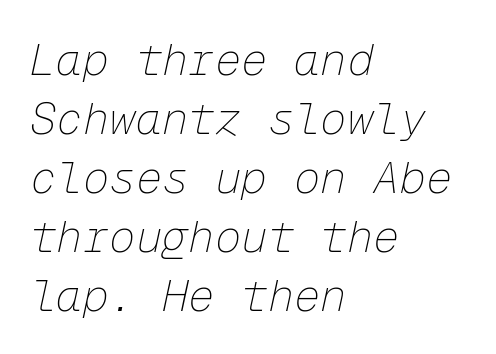
{"italic": "yes", "lean": "right", "slant_degrees": 12, "bold": "no", "weight": "thin", "width": "normal", "stroke_contrast": "low", "x_height": "medium", "monospaced": "yes", "underline": "no", "align": "left", "line_spacing": "normal", "line_spacing_ratio": 1.34, "letter_spacing": "normal", "letter_spacing_em": 0.0, "glyph_px": 44}
